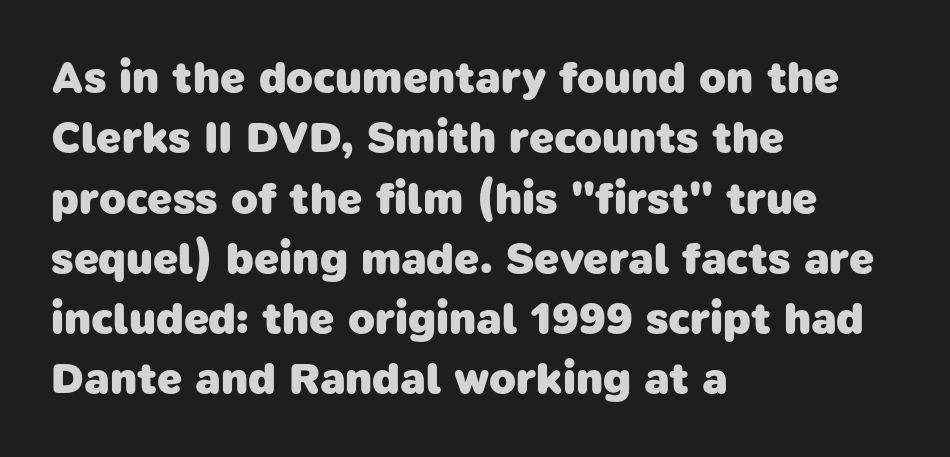
Q: Is the text bold? A: Yes.
Q: Is the typeface a serif or a sans-serif typeface? A: Sans-serif.
Q: Is the text underlined? A: No.
Q: How is the paragraph aligned? A: Left-aligned.
Q: Is the spacing between letters normal or unusually wide? A: Normal.
Q: Is the spacing between lines tight, normal or loose? A: Normal.
Q: Width (condensed, normal, or wide)? A: Normal.
Q: Stroke contrast? A: Low.
Q: x-height? A: Medium.
Q: Monospaced? A: No.
